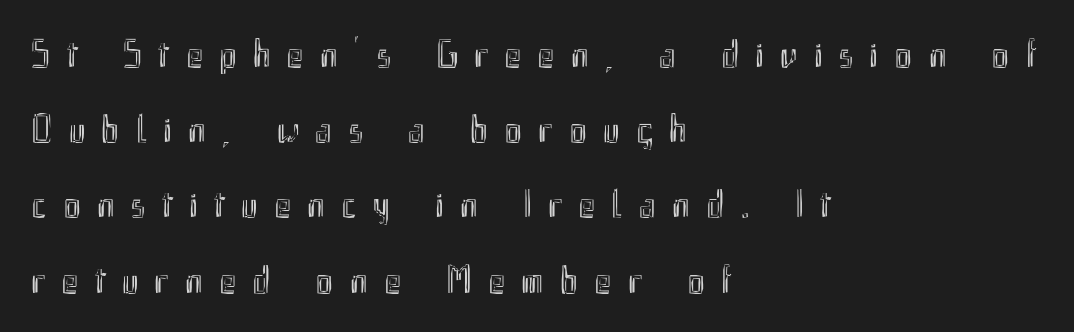
Q: Is the text italic (slanted)? A: No, it is upright.
Q: Is the text underlined? A: No.
Q: How is the paragraph aligned? A: Left-aligned.
Q: Is the spacing between letters normal or unusually wide? A: Unusually wide.
Q: Width (condensed, normal, or wide)? A: Condensed.
Q: x-height? A: Small.
Q: Monospaced? A: No.
